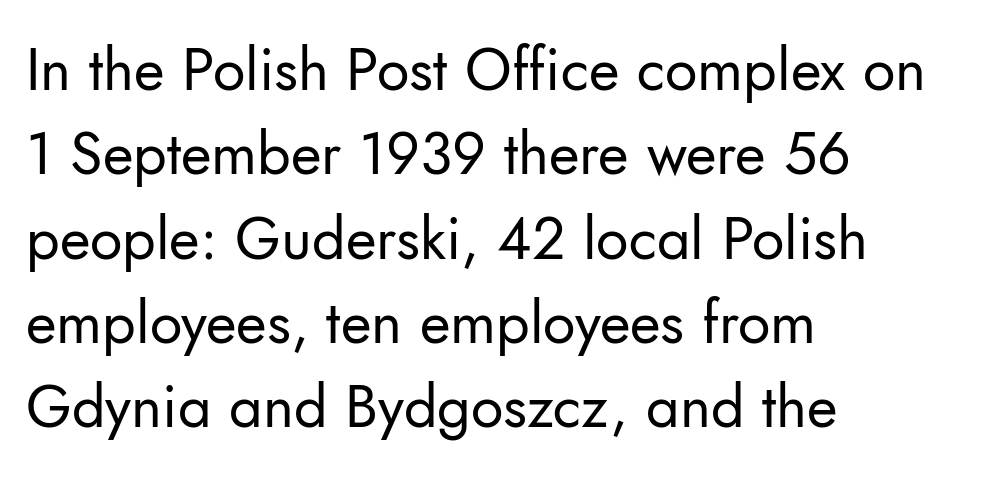
Do the characters align in a grid? No, the font is proportional. Typeset ragged right — the left edge is the straight one. Interline gaps are of average width in this sample. No italicization has been applied; the sample stays upright. Nothing unusual about the tracking: characters are spaced as the font intends.
